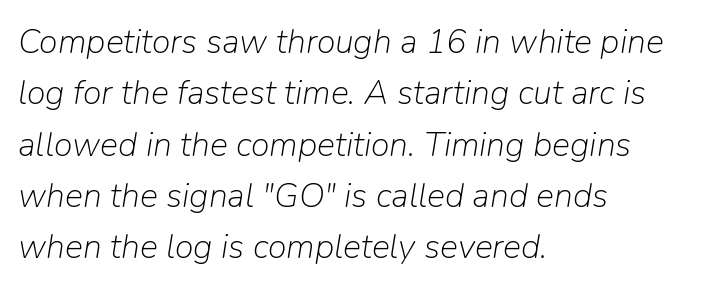
A clean baseline with only descenders dipping below it. The letters advance in unequal steps, a hallmark of proportional type. Line spacing here is normal. Weight: regular or lighter.
